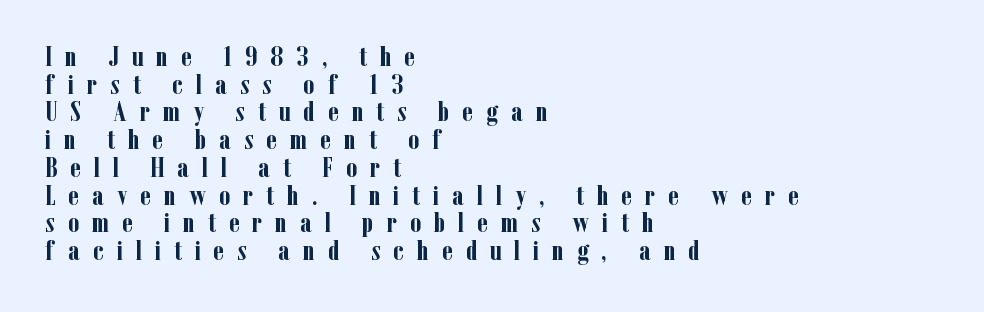
Q: Is the text bold? A: Yes.
Q: Is the text italic (slanted)? A: No, it is upright.
Q: Is the typeface a serif or a sans-serif typeface? A: Serif.
Q: Is the text underlined? A: No.
Q: How is the paragraph aligned? A: Left-aligned.
Q: Is the spacing between letters normal or unusually wide? A: Unusually wide.
Q: Is the spacing between lines tight, normal or loose? A: Tight.
Q: Width (condensed, normal, or wide)? A: Condensed.
Q: Stroke contrast? A: Low.
Q: x-height? A: Medium.
Q: Monospaced? A: No.
